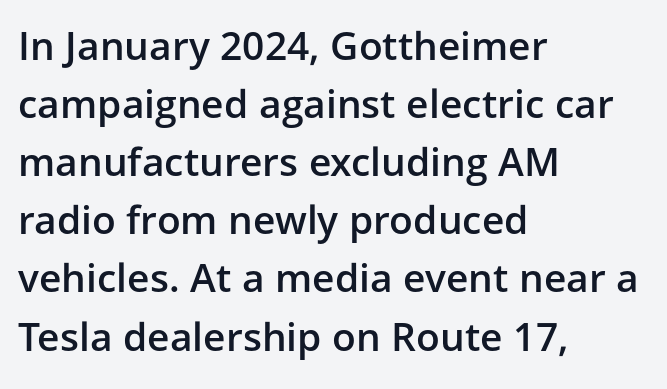
Semibold letterforms, between regular and bold. Spacing verdict: proportional, widths tailored to each character. In CSS terms this would be text-align: left. Grotesque or geometric, the face here clearly has no serifs. The letters stand upright; this is a roman face. The rendering keeps characters at their native spacing.
